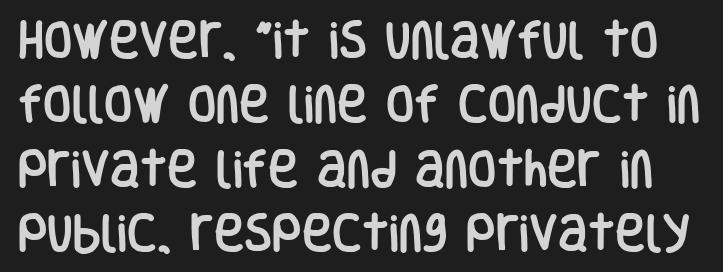
{"serif": "no", "italic": "no", "width": "condensed", "stroke_contrast": "low", "x_height": "large", "monospaced": "no", "underline": "no", "line_spacing": "normal", "line_spacing_ratio": 1.57, "letter_spacing": "normal", "letter_spacing_em": 0.0, "glyph_px": 41}
